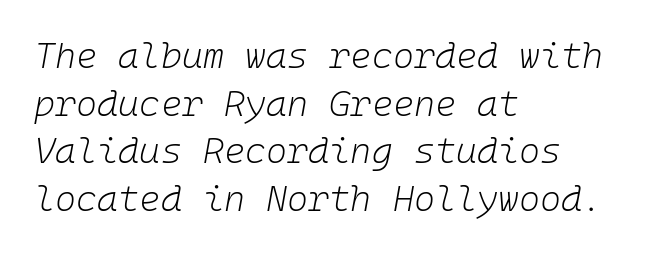
The image shows 36 px light type, italic (leaning right), monospaced; set left-aligned, normal line spacing (1.32x), normal letter spacing, not underlined; low stroke contrast and a medium x-height.
